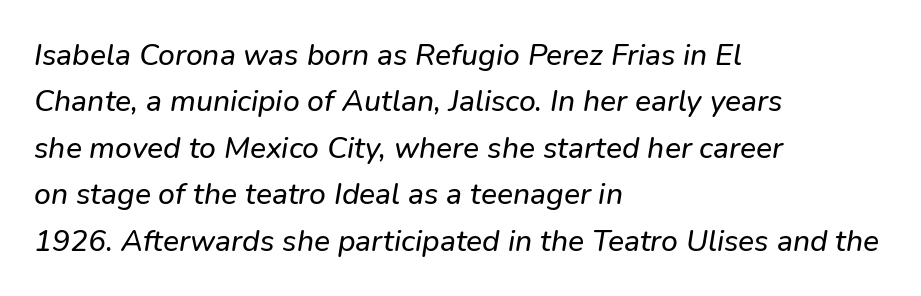
{"serif": "no", "width": "normal", "stroke_contrast": "low", "x_height": "medium", "monospaced": "no", "underline": "no", "align": "left", "line_spacing": "normal", "line_spacing_ratio": 1.55, "letter_spacing": "normal", "letter_spacing_em": 0.0, "glyph_px": 30}
